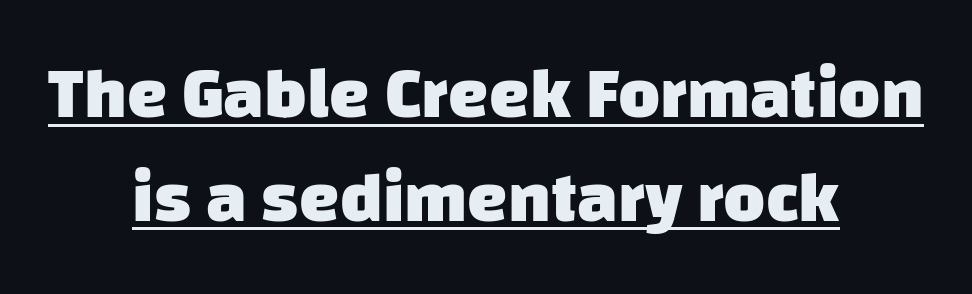
{"serif": "no", "bold": "yes", "weight": "heavy", "width": "normal", "stroke_contrast": "low", "x_height": "large", "monospaced": "no", "underline": "yes", "align": "center", "line_spacing": "normal", "line_spacing_ratio": 1.44, "letter_spacing": "normal", "letter_spacing_em": 0.0, "glyph_px": 72}
